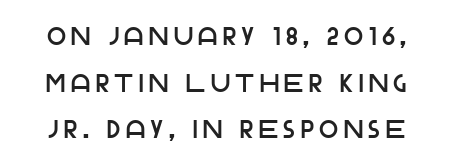
The image shows 25 px text type, upright; set line spacing 1.87x, unusually wide letter spacing (+0.22 em), not underlined.
